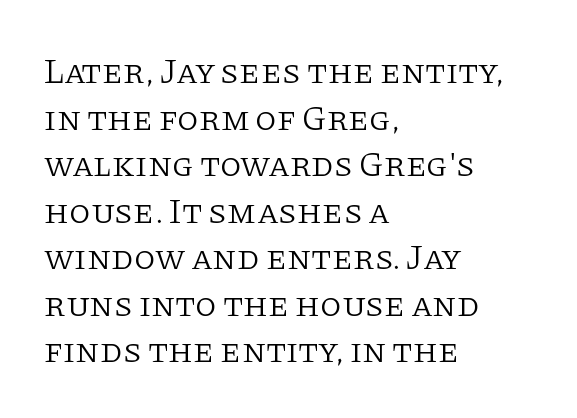
Q: Is the text bold? A: No.
Q: Is the text italic (slanted)? A: No, it is upright.
Q: Is the typeface a serif or a sans-serif typeface? A: Serif.
Q: Is the text underlined? A: No.
Q: How is the paragraph aligned? A: Left-aligned.
Q: Is the spacing between letters normal or unusually wide? A: Normal.
Q: Is the spacing between lines tight, normal or loose? A: Normal.
Q: Width (condensed, normal, or wide)? A: Normal.
Q: Stroke contrast? A: Low.
Q: x-height? A: Large.
Q: Monospaced? A: No.
